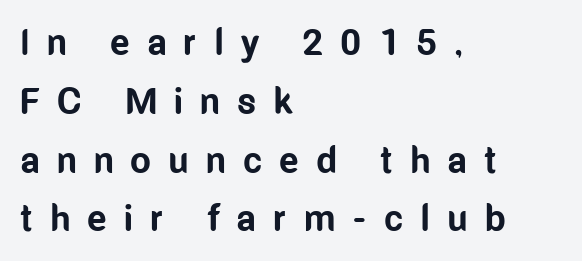
Plenty of ink on the page — the face is bold. Unlike a traditional serif, this face leaves its strokes unadorned. Check under the words: just untouched page. The letters advance in unequal steps, a hallmark of proportional type.
